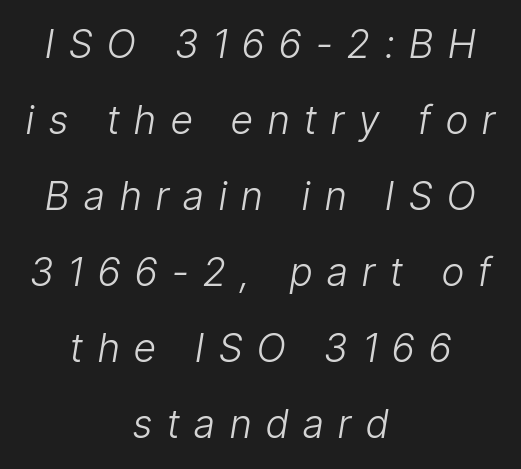
Summary of weight: not heavy and not bold. The letters are slanted; this is an italic face. The lines are quadded center. The face used here is rendered with a markedly widened letterfit. Looks like regular typesetting: each glyph gets only the width it needs. Check the space under the baseline: it is left empty.
